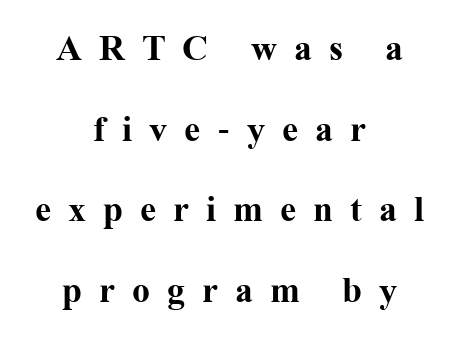
The image shows 36 px bold serif type, upright; set centered, loose line spacing (2.24x), unusually wide letter spacing (+0.47 em), not underlined; medium stroke contrast and a medium x-height.
